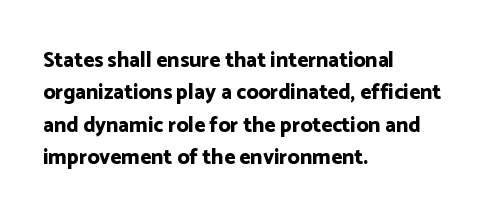
The image shows 21 px bold type, upright; set left-aligned, normal line spacing (1.54x), normal letter spacing, not underlined.
